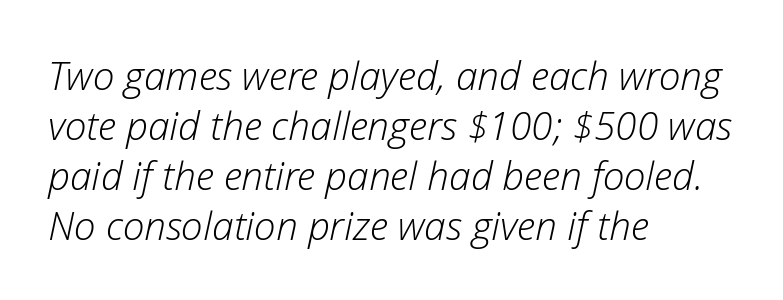
The image shows 39 px light type, italic (leaning right); set left-aligned, normal line spacing (1.28x), normal letter spacing, not underlined; low stroke contrast and a medium x-height.
